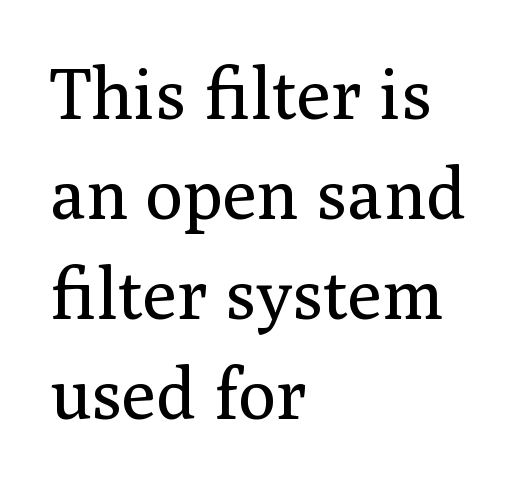
Successive baselines arrive at the customary interval. Each letter keeps its own natural width here, so spacing adapts to shape. The baseline area is clear. Font category for this specimen: serif.
